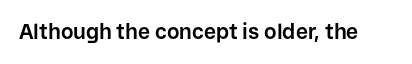
The letterforms sit shoulder to shoulder at normal distance. These lines were composed using upright roman letters. Check the space under the baseline: it is left empty. The sample has been set heavy, in full bold.
